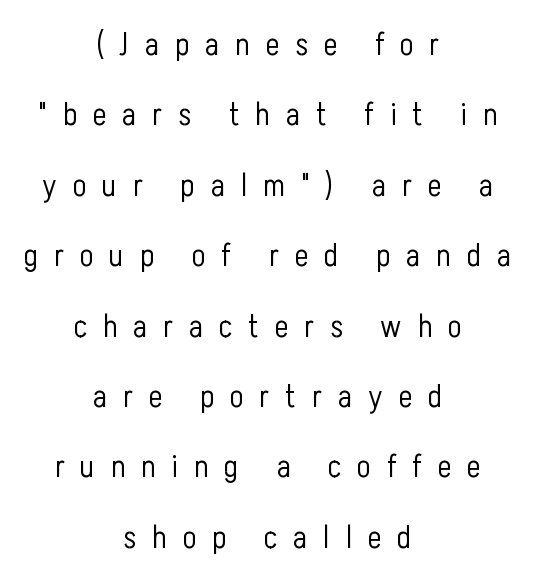
{"serif": "no", "italic": "no", "bold": "no", "weight": "light", "width": "condensed", "stroke_contrast": "low", "x_height": "medium", "monospaced": "no", "underline": "no", "align": "center", "line_spacing": "loose", "line_spacing_ratio": 2.2, "letter_spacing": "wide", "letter_spacing_em": 0.5, "glyph_px": 32}
